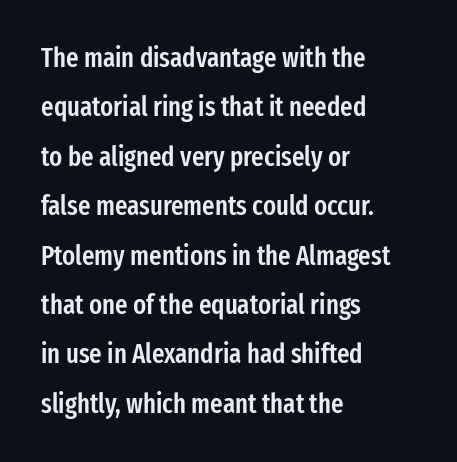
Q: Is the text bold? A: Semi-bold.
Q: Is the text italic (slanted)? A: No, it is upright.
Q: Is the text underlined? A: No.
Q: How is the paragraph aligned? A: Left-aligned.
Q: Is the spacing between letters normal or unusually wide? A: Normal.
